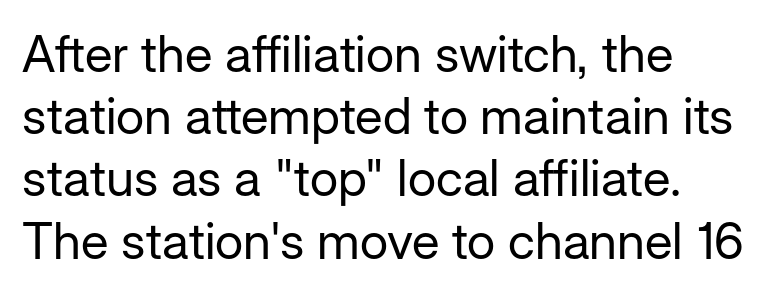
Q: Is the text bold? A: No.
Q: Is the text italic (slanted)? A: No, it is upright.
Q: Is the typeface a serif or a sans-serif typeface? A: Sans-serif.
Q: Is the text underlined? A: No.
Q: How is the paragraph aligned? A: Left-aligned.
Q: Is the spacing between letters normal or unusually wide? A: Normal.
Q: Width (condensed, normal, or wide)? A: Normal.
Q: Stroke contrast? A: Low.
Q: x-height? A: Medium.
Q: Monospaced? A: No.
